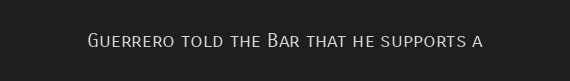
The image shows 20 px text type, upright; set normal letter spacing, not underlined.
